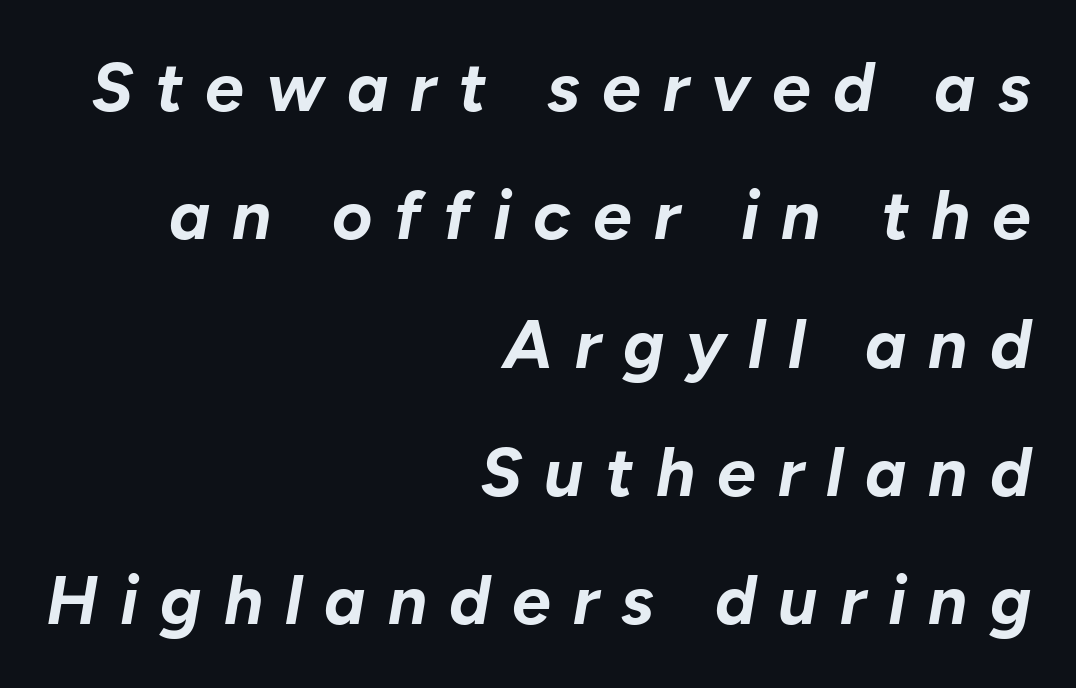
The image shows 69 px bold type, italic (leaning right); set right-aligned, line spacing 1.86x, unusually wide letter spacing (+0.32 em), not underlined; low stroke contrast and a medium x-height.
